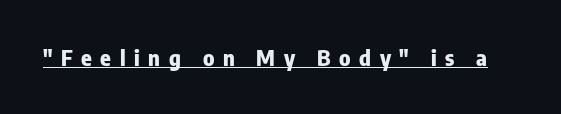
Typesetter's note: full bold, strokes at maximum text heaviness. In terms of letterspacing, this is a distinctly airy, spread setting. Each line of the rendering has a horizontal stroke beneath the glyphs. Ascenders rise straight up at ninety degrees.
